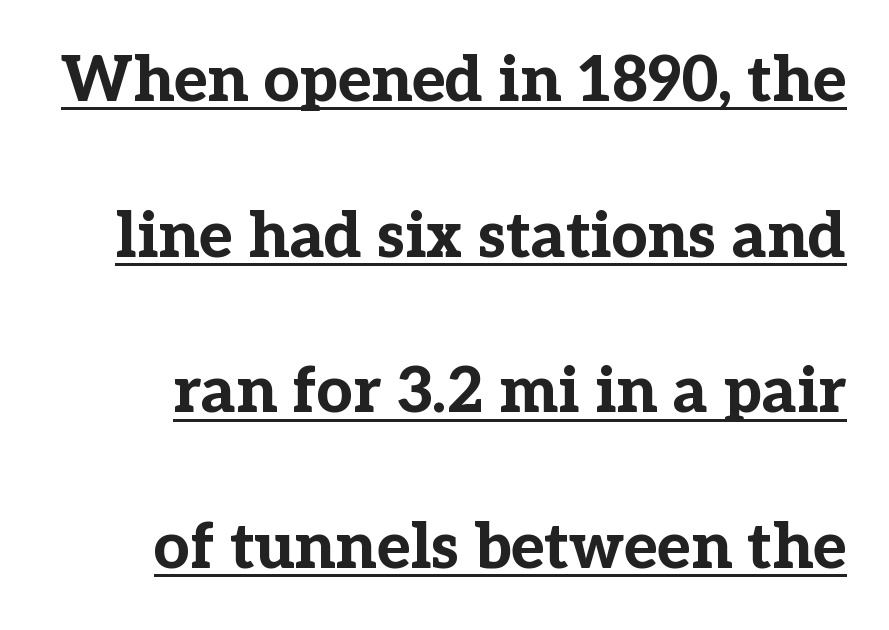
Q: Is the text bold? A: Yes.
Q: Is the text italic (slanted)? A: No, it is upright.
Q: Is the typeface a serif or a sans-serif typeface? A: Serif.
Q: Is the text underlined? A: Yes.
Q: Is the spacing between letters normal or unusually wide? A: Normal.
Q: Is the spacing between lines tight, normal or loose? A: Loose.
Q: Width (condensed, normal, or wide)? A: Normal.
Q: Stroke contrast? A: Low.
Q: x-height? A: Medium.
Q: Monospaced? A: No.
